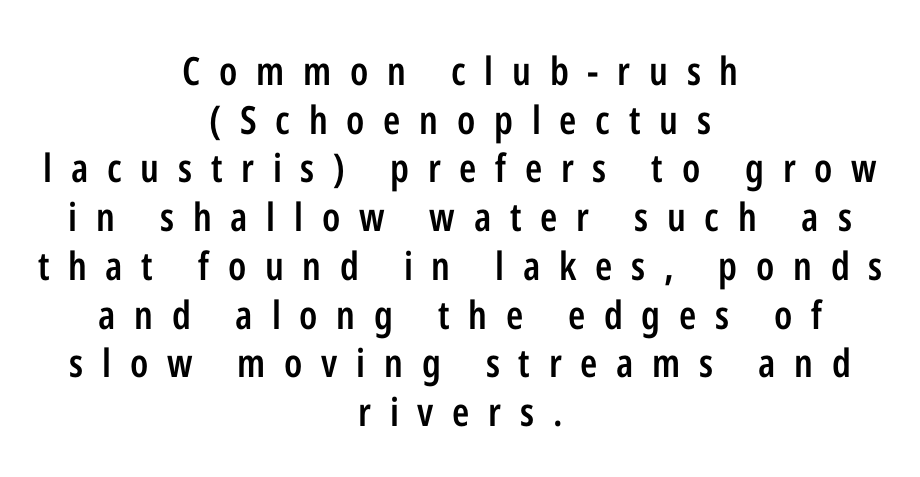
{"serif": "no", "italic": "no", "bold": "semi", "weight": "semibold", "width": "condensed", "stroke_contrast": "low", "x_height": "medium", "monospaced": "no", "underline": "no", "align": "center", "line_spacing": "normal", "line_spacing_ratio": 1.25, "letter_spacing": "wide", "letter_spacing_em": 0.48, "glyph_px": 39}
